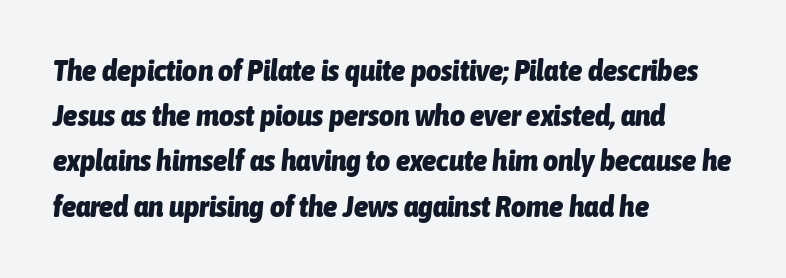
{"italic": "yes", "lean": "right", "slant_degrees": 6, "bold": "yes", "weight": "heavy", "width": "condensed", "stroke_contrast": "low", "x_height": "medium", "monospaced": "no", "underline": "no", "align": "left", "line_spacing": "normal", "line_spacing_ratio": 1.56, "letter_spacing": "normal", "letter_spacing_em": 0.0, "glyph_px": 29}
